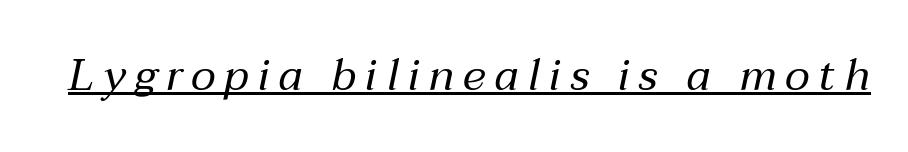
This sample has the flowing, uneven cadence of proportional lettering. This is underlined copy, the kind a proofreader might mark for attention. Tracking value appears strongly positive — letters spread wide. Ink coverage per letter is moderate at most.
